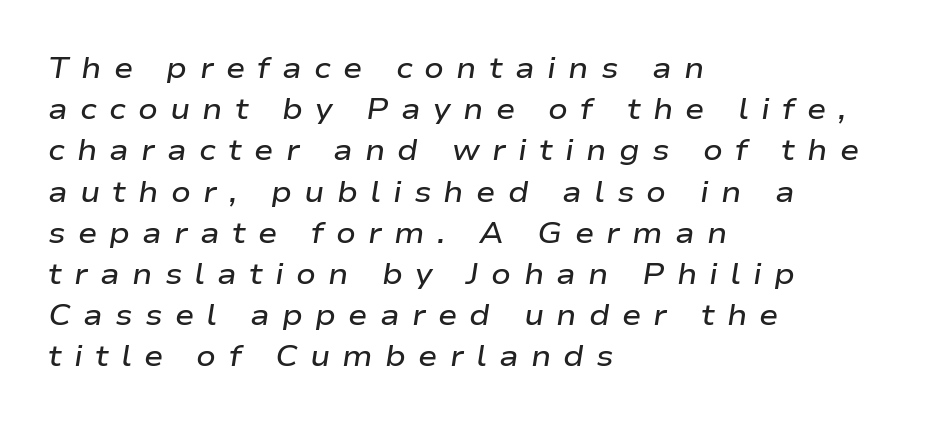
Heft: intermediate — a semibold. Descenders are the only things crossing below the line. These lines are rendered in a variable-pitch font. The paragraph has a hard left edge and a soft right edge. Spacing between characters has been opened up far beyond the box default.
